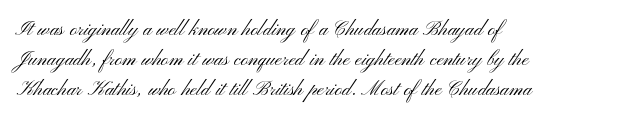
The image shows 25 px text type; set left-aligned, line spacing 1.2x, normal letter spacing, not underlined.
